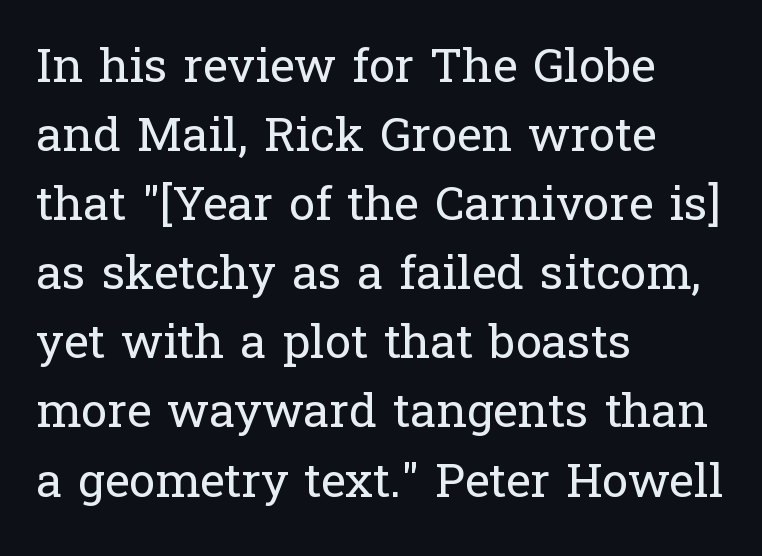
Q: Is the text bold? A: No.
Q: Is the text italic (slanted)? A: No, it is upright.
Q: Is the typeface a serif or a sans-serif typeface? A: Serif.
Q: Is the text underlined? A: No.
Q: How is the paragraph aligned? A: Left-aligned.
Q: Is the spacing between letters normal or unusually wide? A: Normal.
Q: Is the spacing between lines tight, normal or loose? A: Normal.
Q: Width (condensed, normal, or wide)? A: Normal.
Q: Stroke contrast? A: Low.
Q: x-height? A: Medium.
Q: Monospaced? A: No.
